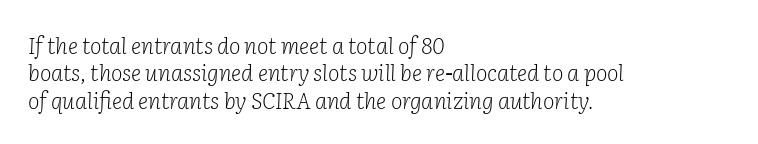
Q: Is the text bold? A: No.
Q: Is the text italic (slanted)? A: Yes, it leans right by about 2 degrees.
Q: Is the text underlined? A: No.
Q: How is the paragraph aligned? A: Left-aligned.
Q: Is the spacing between letters normal or unusually wide? A: Normal.
Q: Is the spacing between lines tight, normal or loose? A: Normal.
